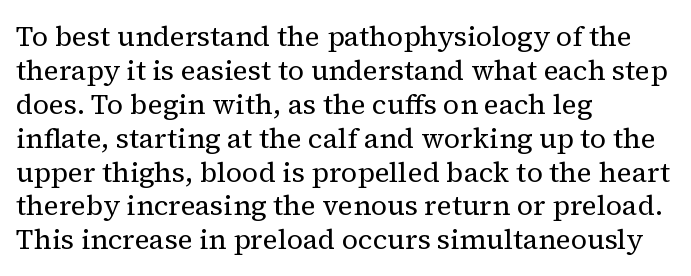
The image shows 28 px regular-weight serif type, upright; set left-aligned, line spacing 1.21x, normal letter spacing, not underlined; medium stroke contrast and a medium x-height.
